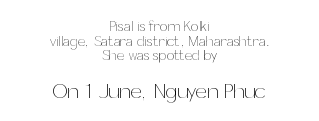
{"italic": "no", "bold": "no", "underline": "no", "align": "center", "line_spacing": "tight", "line_spacing_ratio": 1.05, "letter_spacing": "normal", "letter_spacing_em": 0.0, "larger_block": "second", "size_ratio": 1.5, "glyph_px": 21}
